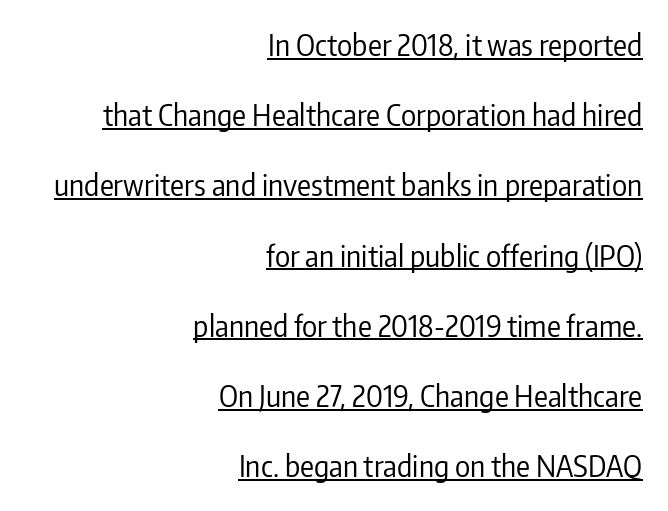
Q: Is the text bold? A: No.
Q: Is the text italic (slanted)? A: No, it is upright.
Q: Is the typeface a serif or a sans-serif typeface? A: Sans-serif.
Q: Is the text underlined? A: Yes.
Q: How is the paragraph aligned? A: Right-aligned.
Q: Is the spacing between letters normal or unusually wide? A: Normal.
Q: Is the spacing between lines tight, normal or loose? A: Loose.
Q: Width (condensed, normal, or wide)? A: Condensed.
Q: Stroke contrast? A: Low.
Q: x-height? A: Medium.
Q: Monospaced? A: No.
